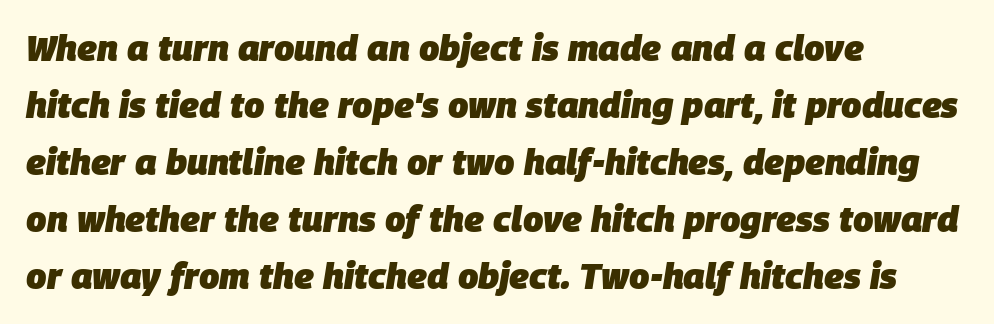
The image shows 36 px heavy type, italic (leaning right); set left-aligned, normal line spacing (1.58x), normal letter spacing, not underlined; low stroke contrast and a large x-height.
